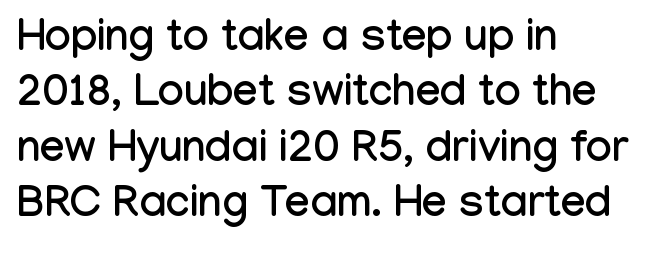
Q: Is the text italic (slanted)? A: No, it is upright.
Q: Is the typeface a serif or a sans-serif typeface? A: Sans-serif.
Q: Is the text underlined? A: No.
Q: How is the paragraph aligned? A: Left-aligned.
Q: Is the spacing between letters normal or unusually wide? A: Normal.
Q: Is the spacing between lines tight, normal or loose? A: Normal.
Q: Width (condensed, normal, or wide)? A: Condensed.
Q: Stroke contrast? A: Low.
Q: x-height? A: Medium.
Q: Monospaced? A: No.
